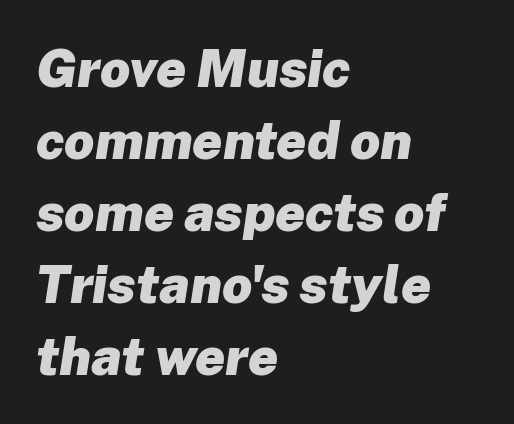
The image shows 53 px heavy type, italic (leaning right); set left-aligned, normal line spacing (1.36x), normal letter spacing, not underlined; low stroke contrast and a medium x-height.
